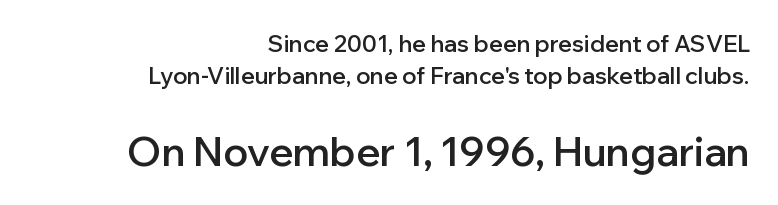
Q: Is the text bold? A: Semi-bold.
Q: Is the text italic (slanted)? A: No, it is upright.
Q: Is the typeface a serif or a sans-serif typeface? A: Sans-serif.
Q: Is the text underlined? A: No.
Q: How is the paragraph aligned? A: Right-aligned.
Q: Is the spacing between letters normal or unusually wide? A: Normal.
Q: Is the spacing between lines tight, normal or loose? A: Normal.
Q: Which block of text is set in a larger size, the first (top) or the second (bottom)? A: The second (bottom) one.
Q: Width (condensed, normal, or wide)? A: Normal.
Q: Stroke contrast? A: Low.
Q: x-height? A: Medium.
Q: Monospaced? A: No.
